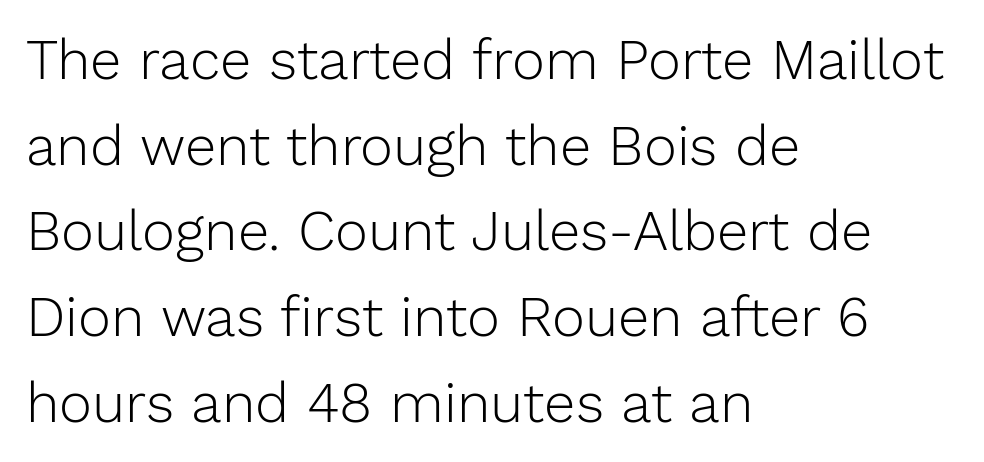
{"serif": "no", "italic": "no", "bold": "no", "weight": "light", "width": "normal", "stroke_contrast": "low", "x_height": "medium", "monospaced": "no", "underline": "no", "align": "left", "line_spacing": "normal", "line_spacing_ratio": 1.53, "letter_spacing": "normal", "letter_spacing_em": 0.0, "glyph_px": 56}
